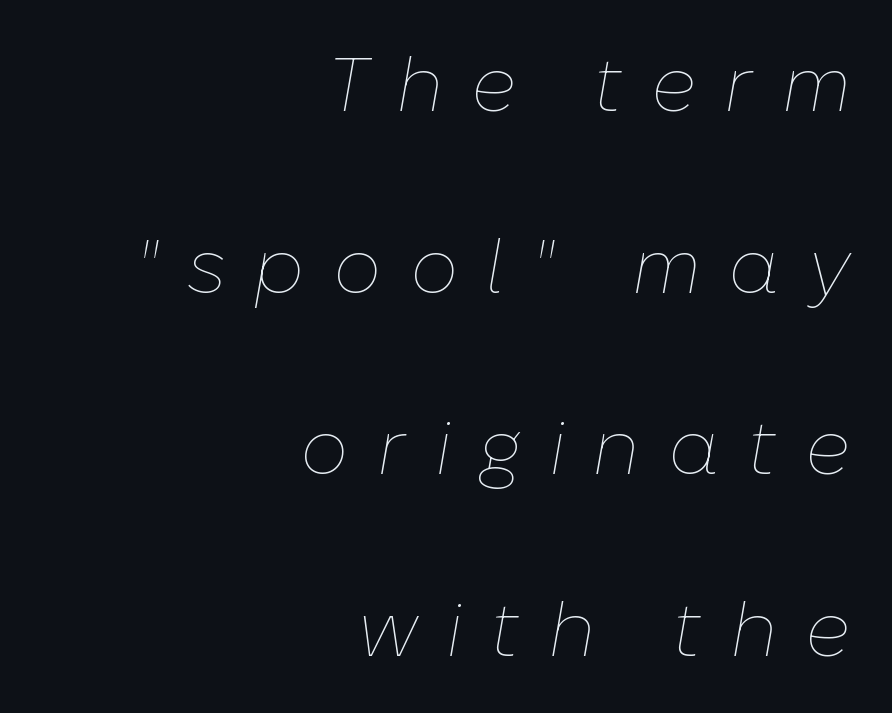
Plain, unruled lines of type. No chunkiness to these letters — they're not bold. Every character sits at an angle, as italics do. Proportional: the letters do not fall into vertical columns.
